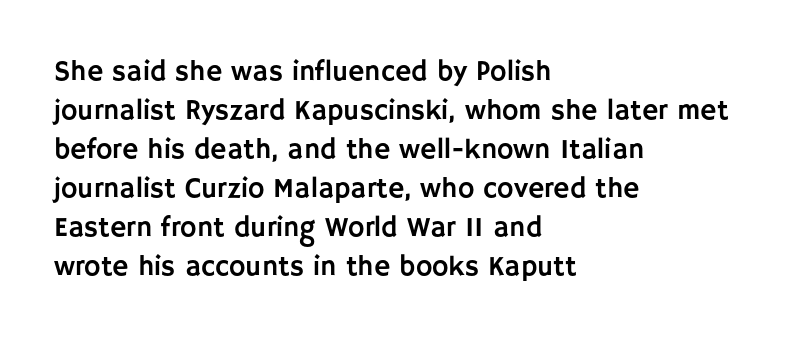
{"serif": "no", "italic": "no", "width": "normal", "stroke_contrast": "low", "x_height": "large", "monospaced": "no", "underline": "no", "align": "left", "line_spacing": "normal", "line_spacing_ratio": 1.39, "letter_spacing": "normal", "letter_spacing_em": 0.0, "glyph_px": 28}
